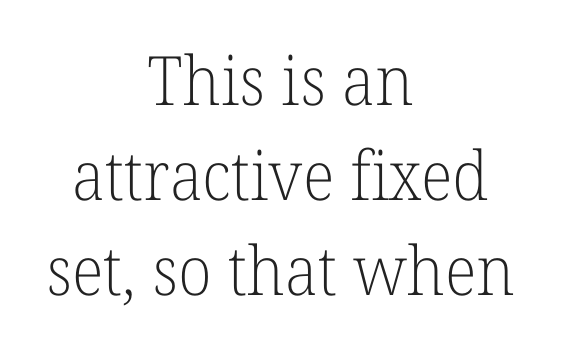
Q: Is the text bold? A: No.
Q: Is the text italic (slanted)? A: No, it is upright.
Q: Is the typeface a serif or a sans-serif typeface? A: Serif.
Q: Is the text underlined? A: No.
Q: How is the paragraph aligned? A: Centered.
Q: Is the spacing between letters normal or unusually wide? A: Normal.
Q: Is the spacing between lines tight, normal or loose? A: Normal.
Q: Width (condensed, normal, or wide)? A: Normal.
Q: Stroke contrast? A: Low.
Q: x-height? A: Medium.
Q: Monospaced? A: No.
